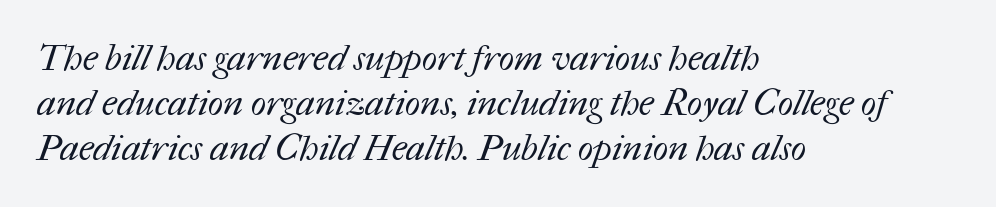
The space beneath each line is pristine and unruled. Which margin do the lines hug? The left one — the right edge is uneven. Proportional: the letters do not fall into vertical columns. There is no visible air inserted between adjacent glyphs. Notice how descenders clear the ascenders below comfortably — that's standard leading.
